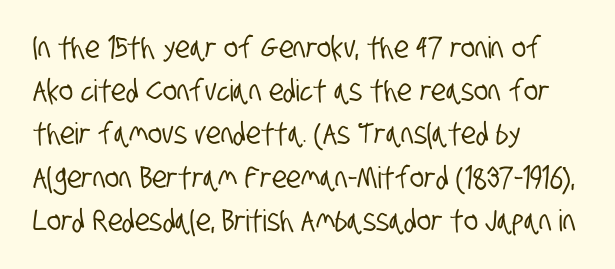
Proportional: the letters do not fall into vertical columns. These lines sit exactly where default settings would place them. The words here are not underlined. Does the copy run flush right? No — it runs flush left.
